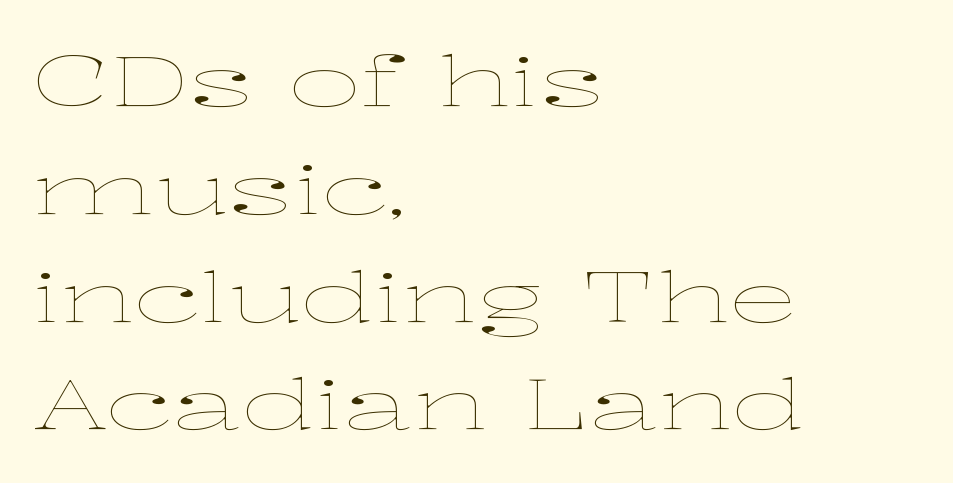
The image shows 70 px thin, wide type, upright; set left-aligned, normal line spacing (1.54x), normal letter spacing, not underlined; low stroke contrast and a medium x-height.
